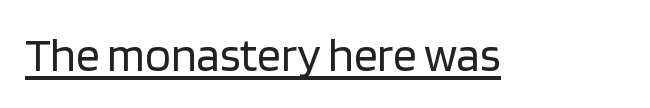
The lettering holds an erect, upright posture throughout. Letters have the restrained weight of plain body copy at most. Is this a sans? Yes — the strokes have no serifs. Glyph-to-glyph distance matches everyday printed text.
